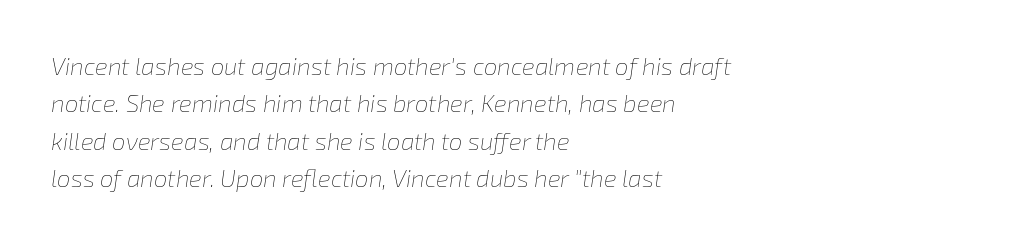
{"italic": "yes", "lean": "right", "slant_degrees": 8, "bold": "no", "underline": "no", "align": "left", "line_spacing": "normal", "line_spacing_ratio": 1.56, "letter_spacing": "normal", "letter_spacing_em": 0.0, "glyph_px": 24}
